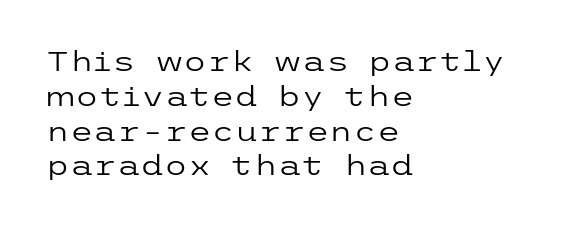
This sample keeps an unexceptional amount of space between lines. Characters remain perfectly vertical along every line. The gap between lines stays unmarked. Is this a heavy cut? Hardly; it is regular or lighter.
